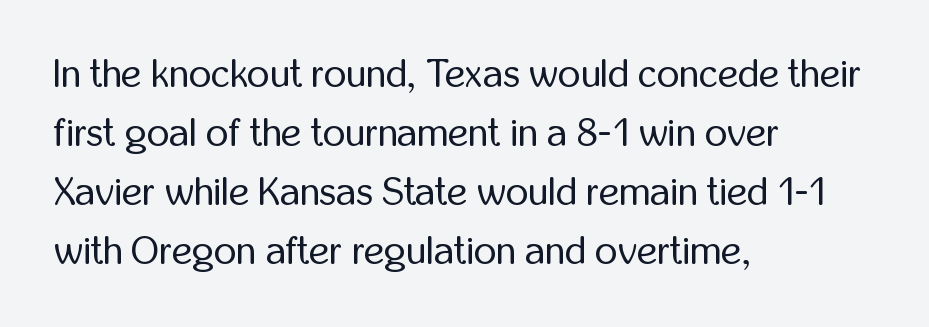
{"serif": "no", "italic": "no", "bold": "no", "weight": "regular", "width": "condensed", "stroke_contrast": "low", "x_height": "medium", "monospaced": "no", "underline": "no", "align": "left", "line_spacing": "normal", "line_spacing_ratio": 1.51, "letter_spacing": "normal", "letter_spacing_em": 0.0, "glyph_px": 39}
